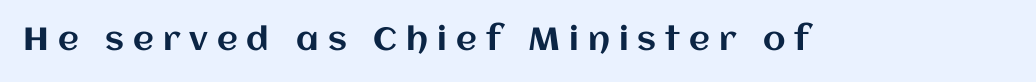
{"italic": "no", "width": "normal", "stroke_contrast": "medium", "x_height": "large", "monospaced": "no", "underline": "no", "letter_spacing": "wide", "letter_spacing_em": 0.28, "glyph_px": 32}
